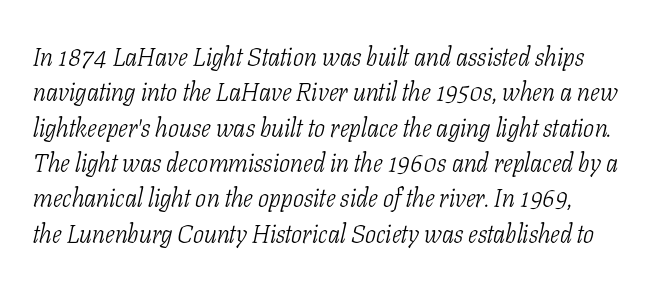
{"italic": "yes", "lean": "right", "slant_degrees": 11, "bold": "no", "underline": "no", "align": "left", "line_spacing": "normal", "line_spacing_ratio": 1.36, "letter_spacing": "normal", "letter_spacing_em": 0.0, "glyph_px": 26}
